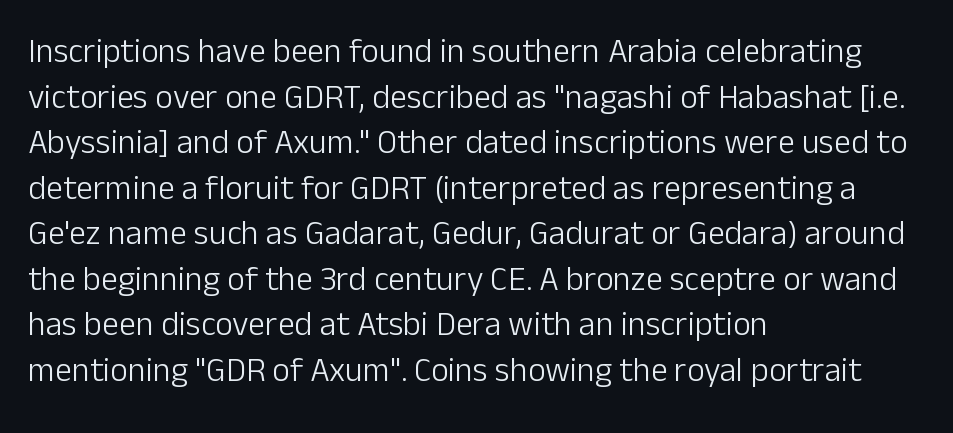
{"serif": "no", "italic": "no", "bold": "no", "weight": "light", "width": "normal", "stroke_contrast": "low", "x_height": "medium", "monospaced": "no", "underline": "no", "align": "left", "line_spacing": "normal", "line_spacing_ratio": 1.34, "letter_spacing": "normal", "letter_spacing_em": 0.0, "glyph_px": 34}
